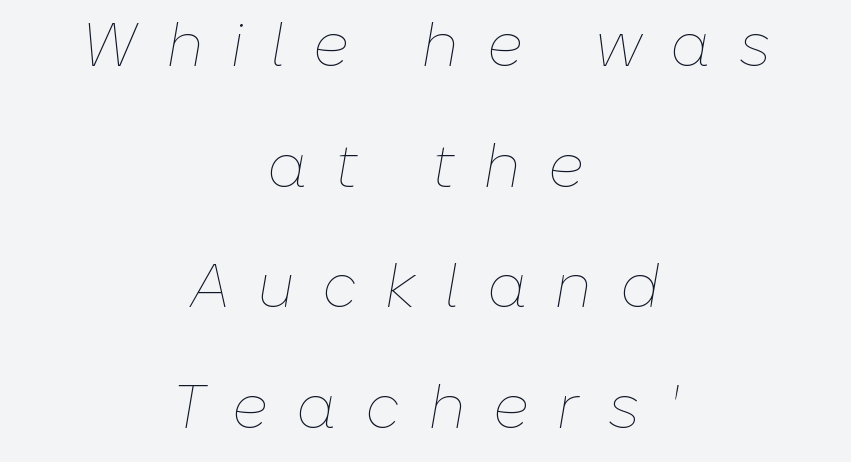
The image shows 60 px thin type, italic (leaning right); set centered, loose line spacing (2.01x), unusually wide letter spacing (+0.47 em), not underlined; low stroke contrast and a medium x-height.
